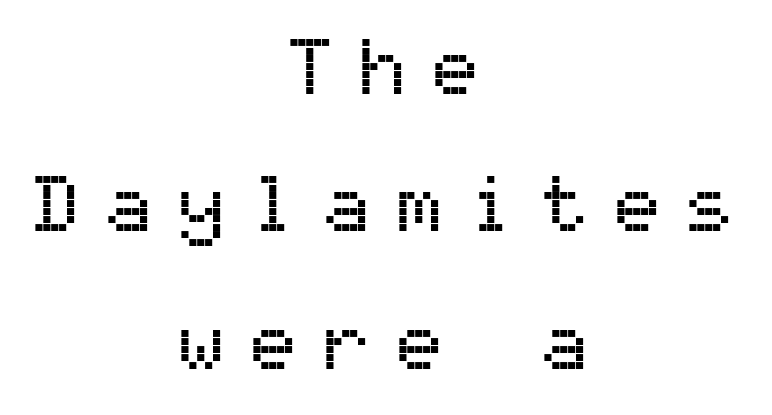
The letters carry no serifs — their stems end cleanly without finishing strokes. Does the copy run flush right? No — it is centered line by line. A clean baseline with only descenders dipping below it. Note the uniform advance width — an 'i' takes as much space as an 'm'. Tall strokes in this sample are plumb rather than angled.
